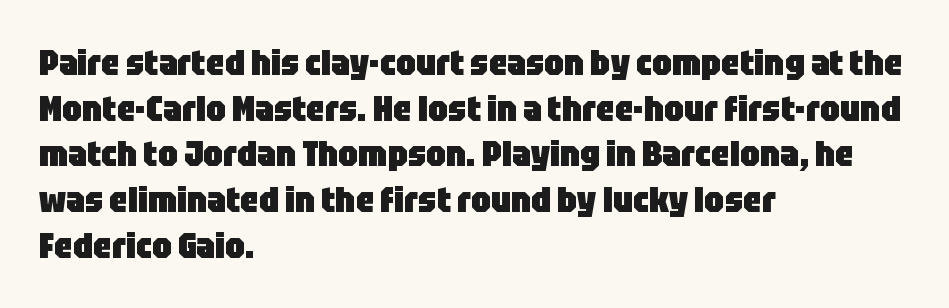
{"serif": "no", "italic": "no", "bold": "yes", "weight": "heavy", "width": "condensed", "stroke_contrast": "low", "x_height": "large", "monospaced": "no", "underline": "no", "align": "left", "line_spacing": "normal", "line_spacing_ratio": 1.27, "letter_spacing": "normal", "letter_spacing_em": 0.0, "glyph_px": 36}
